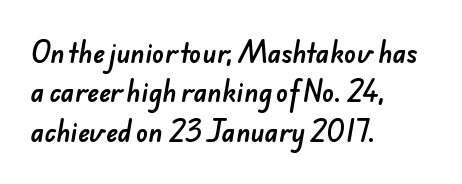
Q: Is the text underlined? A: No.
Q: How is the paragraph aligned? A: Left-aligned.
Q: Is the spacing between letters normal or unusually wide? A: Normal.
Q: Is the spacing between lines tight, normal or loose? A: Normal.
